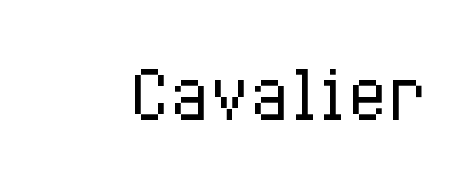
Inter-character spacing is left at the font's built-in metrics. The letters look calm and open, with moderate or lighter stems. The string is rendered with underlining switched off. Note the varied advance widths — an 'i' is clearly narrower than an 'm'. You can tell it's not italic because the verticals are truly vertical.
